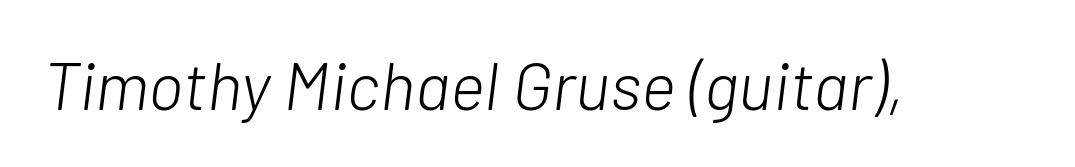
{"italic": "yes", "lean": "right", "slant_degrees": 7, "bold": "no", "weight": "light", "width": "normal", "stroke_contrast": "low", "x_height": "medium", "monospaced": "no", "underline": "no", "letter_spacing": "normal", "letter_spacing_em": 0.0, "glyph_px": 67}
